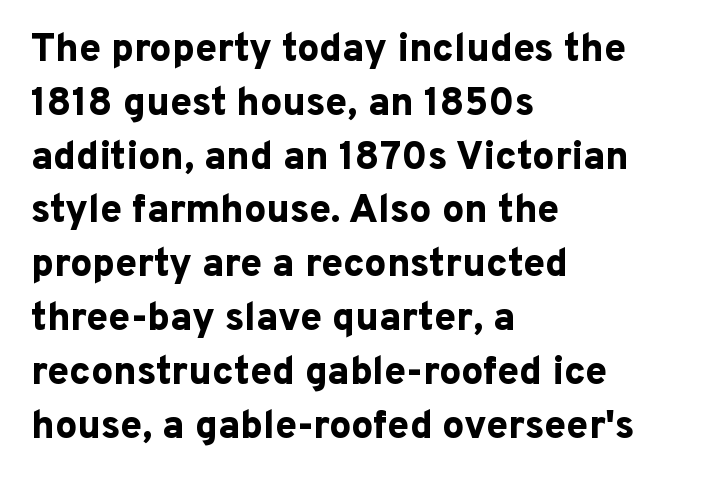
{"serif": "no", "italic": "no", "bold": "yes", "weight": "bold", "width": "normal", "stroke_contrast": "low", "x_height": "medium", "monospaced": "no", "underline": "no", "align": "left", "line_spacing": "normal", "line_spacing_ratio": 1.38, "letter_spacing": "normal", "letter_spacing_em": 0.0, "glyph_px": 39}
